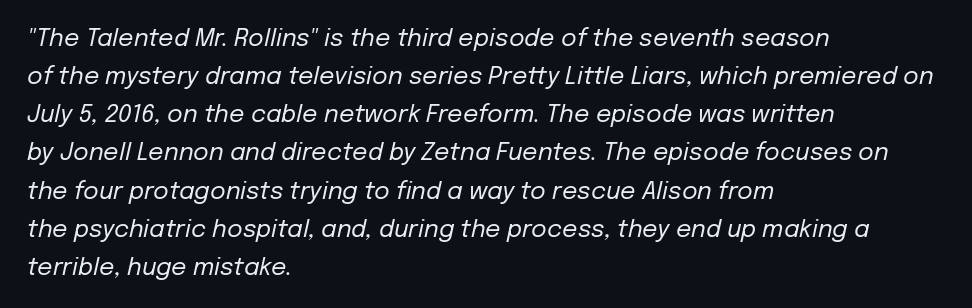
The image shows 24 px text type, italic (leaning right); set left-aligned, normal line spacing (1.59x), normal letter spacing, not underlined.
